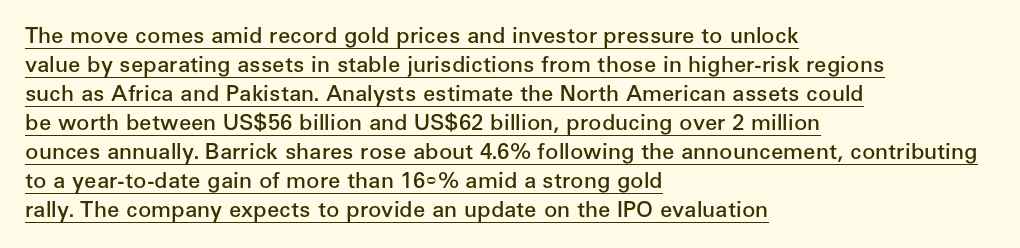
A typesetter would call this zero additional tracking. Notice the strokes are somewhat thickened but not fully heavy: this is a semibold. These characters rest on top of a visible drawn line. The axis of the letterforms is exactly vertical.
